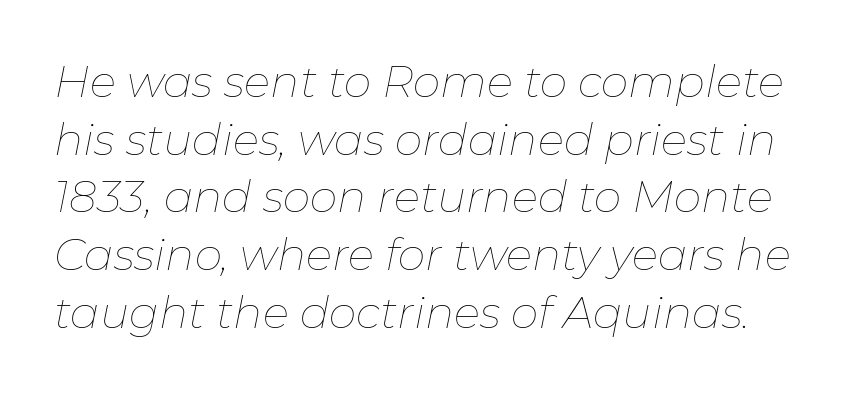
Q: Is the text bold? A: No.
Q: Is the text italic (slanted)? A: Yes, it leans right by about 11 degrees.
Q: Is the text underlined? A: No.
Q: Is the spacing between letters normal or unusually wide? A: Normal.
Q: Is the spacing between lines tight, normal or loose? A: Normal.
Q: Width (condensed, normal, or wide)? A: Normal.
Q: Stroke contrast? A: Low.
Q: x-height? A: Medium.
Q: Monospaced? A: No.
